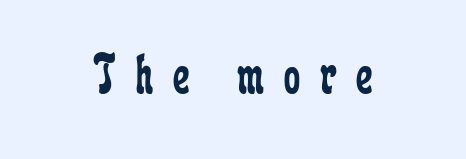
The image shows 58 px regular-weight, condensed serif type, upright; set unusually wide letter spacing (+0.34 em), not underlined; low stroke contrast and a medium x-height.
